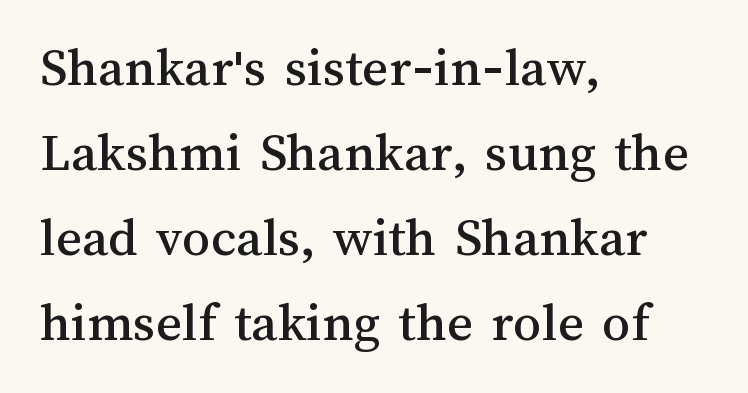
Q: Is the text italic (slanted)? A: No, it is upright.
Q: Is the text underlined? A: No.
Q: How is the paragraph aligned? A: Left-aligned.
Q: Is the spacing between letters normal or unusually wide? A: Normal.
Q: Is the spacing between lines tight, normal or loose? A: Normal.
Q: Width (condensed, normal, or wide)? A: Normal.
Q: Stroke contrast? A: Medium.
Q: x-height? A: Medium.
Q: Monospaced? A: No.
